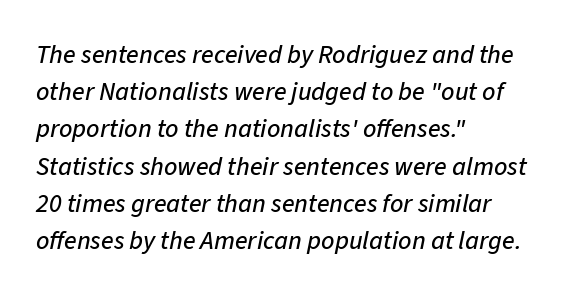
The string is rendered with underlining switched off. Glyph-to-glyph distance matches everyday printed text. Notice how the stems are inclined rather than vertical — that's the hallmark of italics. Caption: multi-line text, flush left, ragged right. Vertically, the passage feels balanced, rows spaced as you'd expect.
